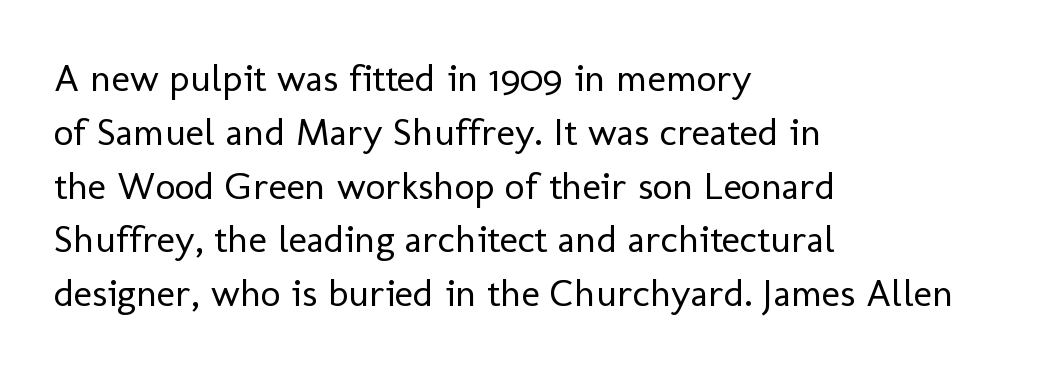
{"serif": "no", "italic": "no", "bold": "no", "weight": "regular", "width": "normal", "stroke_contrast": "low", "x_height": "medium", "monospaced": "no", "underline": "no", "align": "left", "line_spacing": "normal", "line_spacing_ratio": 1.38, "letter_spacing": "normal", "letter_spacing_em": 0.0, "glyph_px": 39}
